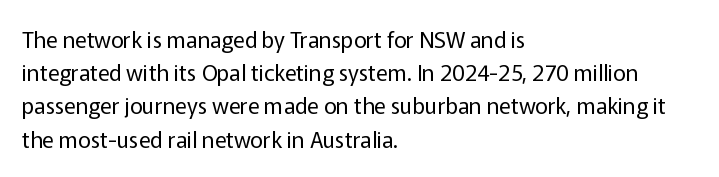
The image shows 22 px text type, upright; set left-aligned, normal line spacing (1.51x), normal letter spacing, not underlined.
